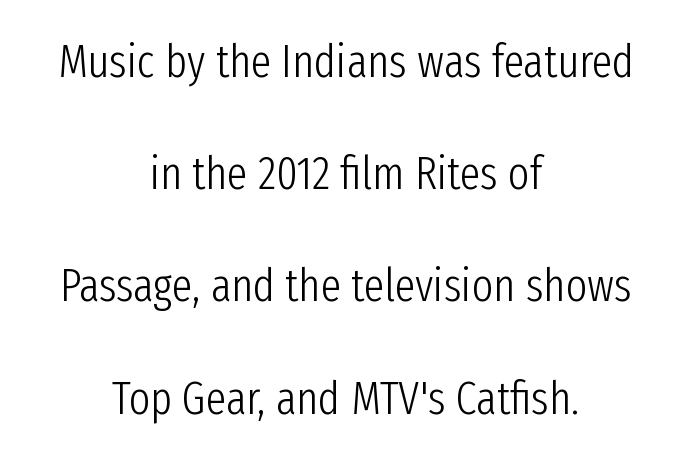
Horizontal alignment here is central, giving a formal, balanced look. Nothing sits at the stroke ends, so this counts as sans-serif. Beneath every word, the page is bare. Spacing verdict: proportional, widths tailored to each character.
